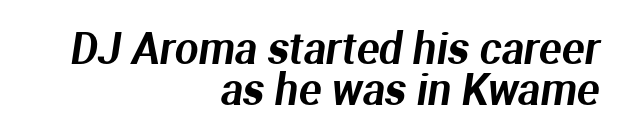
Clear beneath every line of the passage. No extra tracking has been applied to these lines. Look at the bottom of the vertical strokes: they stop flat, with no serifs. Horizontal bands of white between lines are thin slivers.
